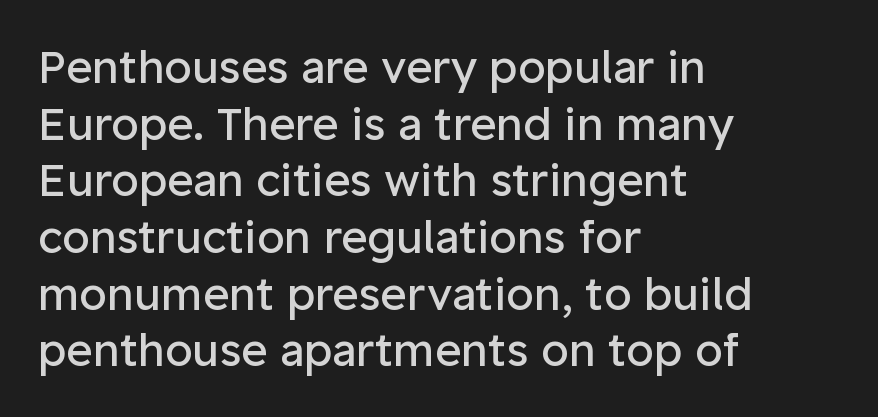
The image shows 45 px regular-weight sans-serif type, upright; set left-aligned, normal line spacing (1.26x), normal letter spacing, not underlined; low stroke contrast and a medium x-height.
